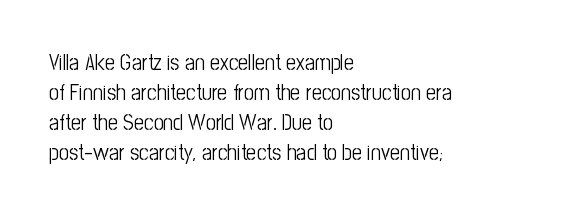
The image shows 22 px text type, upright; set left-aligned, normal line spacing (1.37x), normal letter spacing, not underlined.
